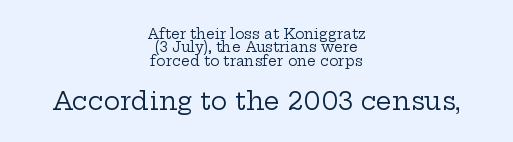
A centered setting, common on invitations and titles, is used for this passage. The rendering keeps characters at their native spacing. Check the space under the baseline: it is left empty. Reading down the column, the eye jumps only a short way to each next line. The letters in the lower block stand taller than those in the block above. The font's upright variant was chosen for this text.
